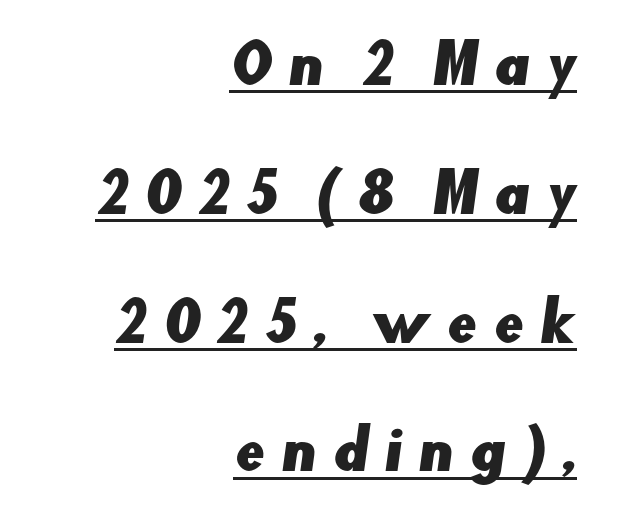
Q: Is the typeface a serif or a sans-serif typeface? A: Sans-serif.
Q: Is the text underlined? A: Yes.
Q: How is the paragraph aligned? A: Right-aligned.
Q: Is the spacing between letters normal or unusually wide? A: Unusually wide.
Q: Is the spacing between lines tight, normal or loose? A: Loose.
Q: Width (condensed, normal, or wide)? A: Normal.
Q: Stroke contrast? A: Low.
Q: x-height? A: Small.
Q: Monospaced? A: No.
